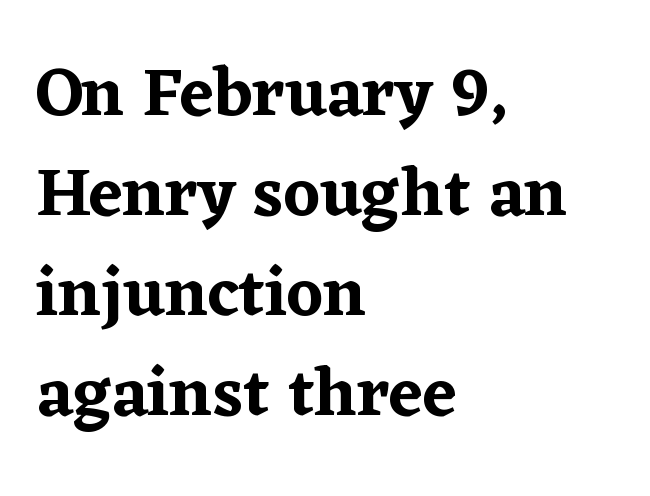
The image shows 69 px serif type, upright; set left-aligned, normal line spacing (1.45x), normal letter spacing, not underlined; low stroke contrast and a medium x-height.
